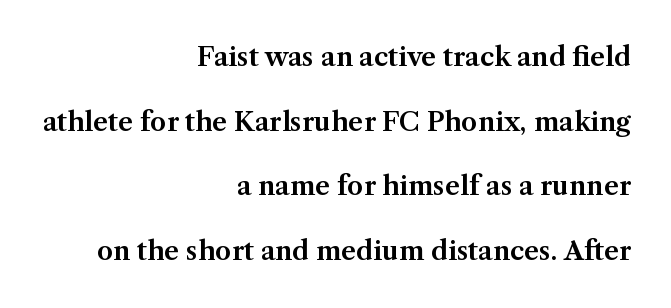
{"italic": "no", "underline": "no", "align": "right", "line_spacing": "loose", "line_spacing_ratio": 2.49, "letter_spacing": "normal", "letter_spacing_em": 0.0, "glyph_px": 26}
